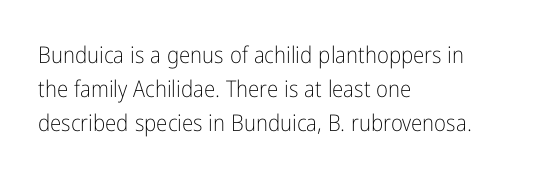
The type sits square on the baseline with zero lean. Stem width sits at or under what a default text font uses. Horizontally, the lines are justified to the leading edge only. This sample keeps an unexceptional amount of space between lines. The space beneath each line is pristine and unruled. There is no visible air inserted between adjacent glyphs.
